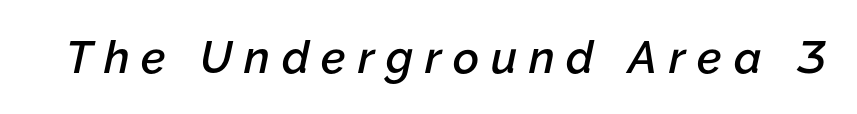
The image shows 45 px semibold type, italic (leaning right); set unusually wide letter spacing (+0.26 em), not underlined; low stroke contrast and a medium x-height.
